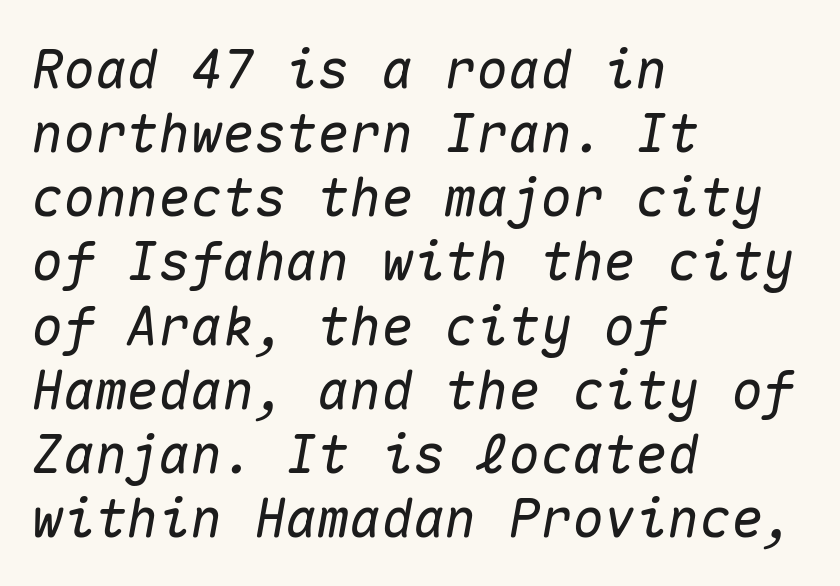
Q: Is the text italic (slanted)? A: Yes, it leans right by about 10 degrees.
Q: Is the text underlined? A: No.
Q: How is the paragraph aligned? A: Left-aligned.
Q: Is the spacing between letters normal or unusually wide? A: Normal.
Q: Width (condensed, normal, or wide)? A: Normal.
Q: Stroke contrast? A: Medium.
Q: x-height? A: Medium.
Q: Monospaced? A: Yes.
